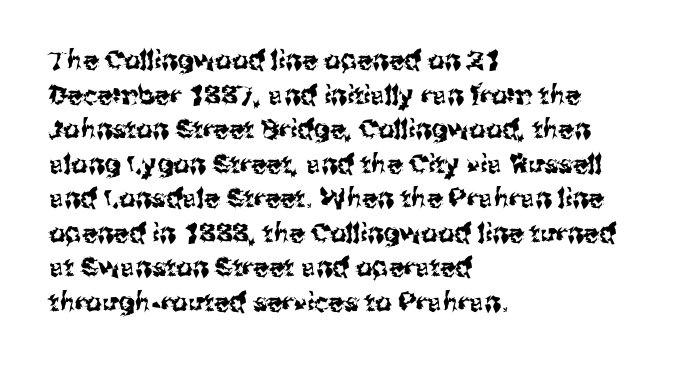
Q: Is the text italic (slanted)? A: No, it is upright.
Q: Is the text underlined? A: No.
Q: How is the paragraph aligned? A: Left-aligned.
Q: Is the spacing between letters normal or unusually wide? A: Normal.
Q: Is the spacing between lines tight, normal or loose? A: Normal.
